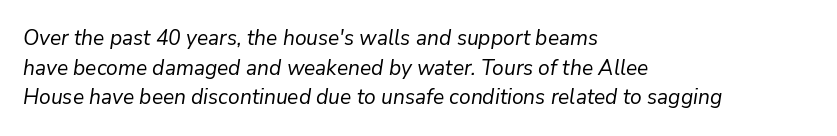
The image shows 21 px text type, italic (leaning right); set left-aligned, normal line spacing (1.41x), normal letter spacing, not underlined.
